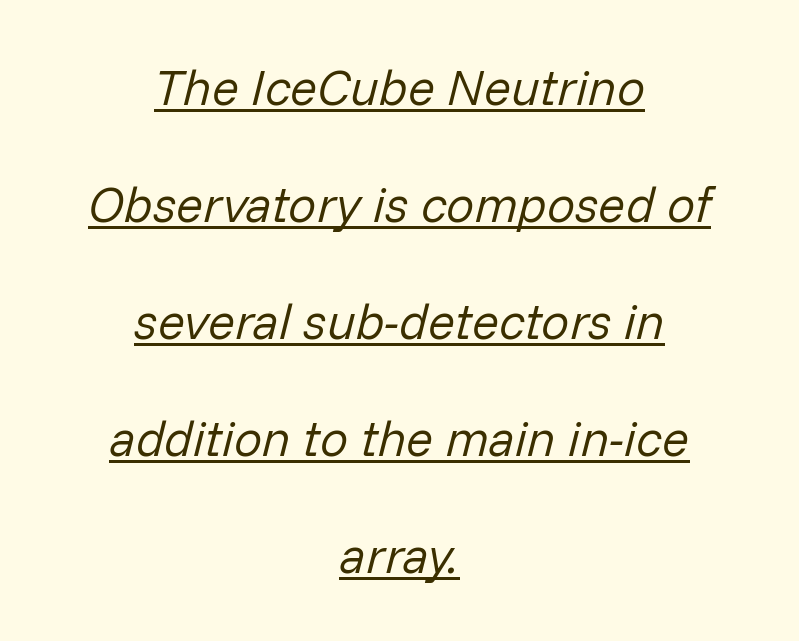
Q: Is the text bold? A: No.
Q: Is the text italic (slanted)? A: Yes, it leans right by about 14 degrees.
Q: Is the text underlined? A: Yes.
Q: How is the paragraph aligned? A: Centered.
Q: Is the spacing between letters normal or unusually wide? A: Normal.
Q: Is the spacing between lines tight, normal or loose? A: Loose.
Q: Width (condensed, normal, or wide)? A: Normal.
Q: Stroke contrast? A: Low.
Q: x-height? A: Medium.
Q: Monospaced? A: No.
